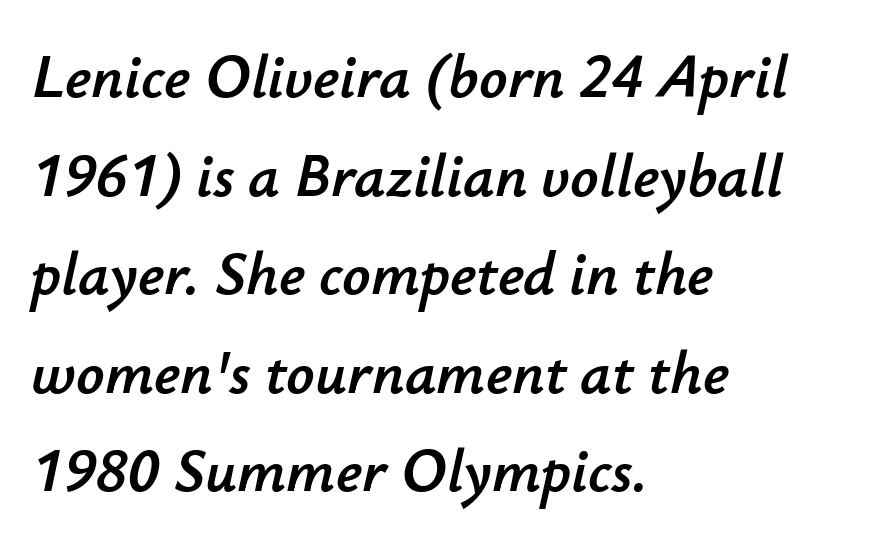
{"italic": "yes", "lean": "right", "slant_degrees": 12, "width": "normal", "stroke_contrast": "low", "x_height": "small", "monospaced": "no", "underline": "no", "align": "left", "line_spacing": "normal", "line_spacing_ratio": 1.59, "letter_spacing": "normal", "letter_spacing_em": 0.0, "glyph_px": 62}
